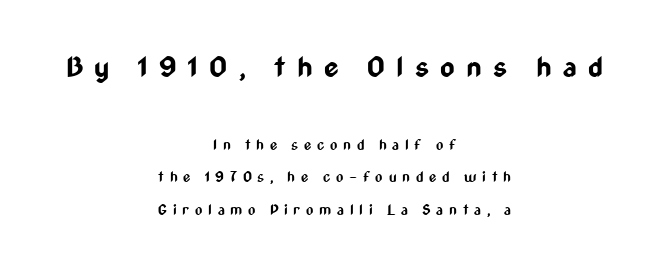
Note: larger setting up top, smaller setting below. Typesetter's note: full bold, strokes at maximum text heaviness. Proportional: the letters do not fall into vertical columns. Just letters on the line, the space beneath them empty.
